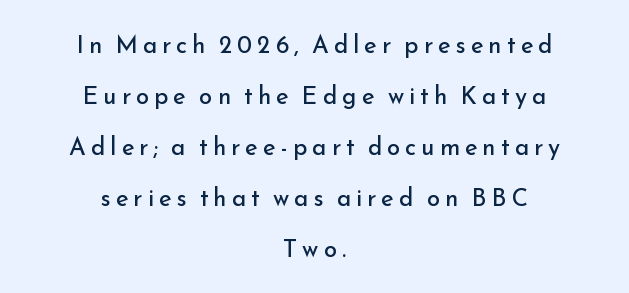
Q: Is the text bold? A: No.
Q: Is the text italic (slanted)? A: No, it is upright.
Q: Is the text underlined? A: No.
Q: How is the paragraph aligned? A: Centered.
Q: Is the spacing between letters normal or unusually wide? A: Unusually wide.
Q: Is the spacing between lines tight, normal or loose? A: Loose.
